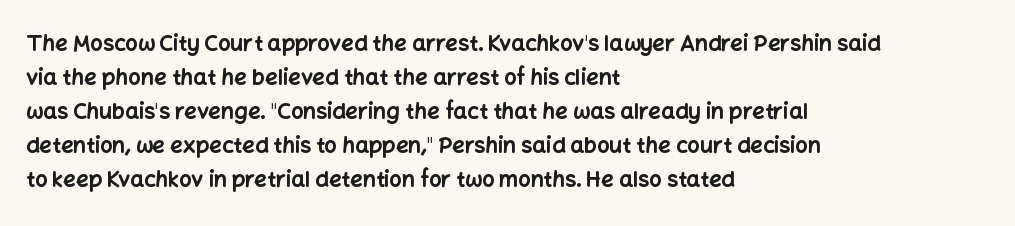
The image shows 22 px bold type, upright; set left-aligned, normal line spacing (1.55x), normal letter spacing, not underlined.
